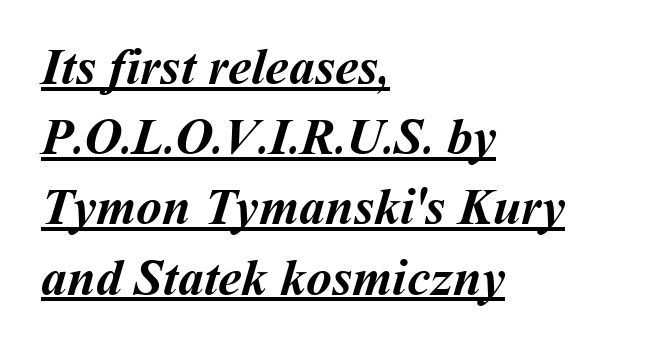
{"bold": "yes", "weight": "semibold", "width": "normal", "stroke_contrast": "medium", "x_height": "medium", "monospaced": "no", "underline": "yes", "align": "left", "line_spacing": "normal", "line_spacing_ratio": 1.35, "letter_spacing": "normal", "letter_spacing_em": 0.0, "glyph_px": 52}
